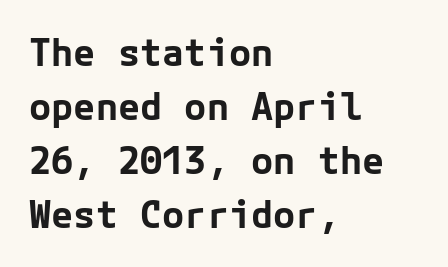
Q: Is the text bold? A: Yes.
Q: Is the text italic (slanted)? A: No, it is upright.
Q: Is the typeface a serif or a sans-serif typeface? A: Sans-serif.
Q: Is the text underlined? A: No.
Q: How is the paragraph aligned? A: Left-aligned.
Q: Is the spacing between letters normal or unusually wide? A: Normal.
Q: Is the spacing between lines tight, normal or loose? A: Normal.
Q: Width (condensed, normal, or wide)? A: Normal.
Q: Stroke contrast? A: Low.
Q: x-height? A: Medium.
